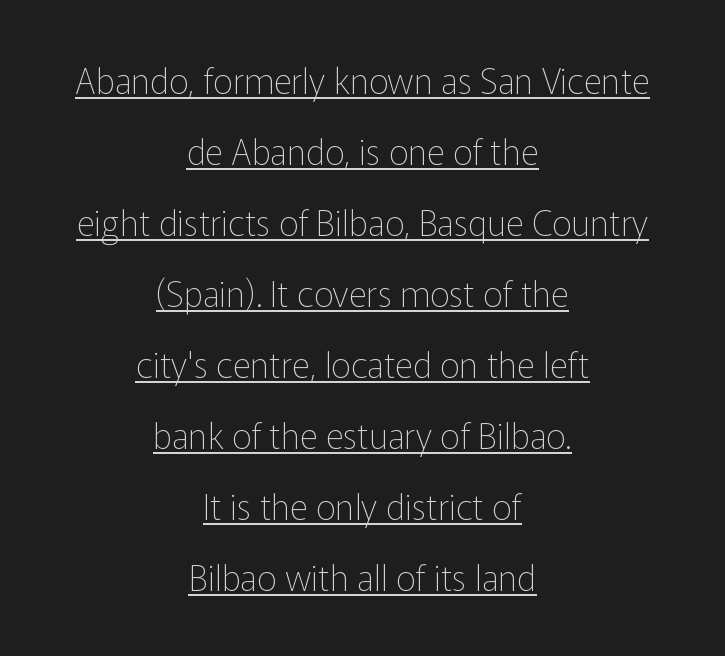
The image shows 35 px thin sans-serif type, upright; set centered, loose line spacing (2.03x), normal letter spacing, underlined; low stroke contrast and a medium x-height.
